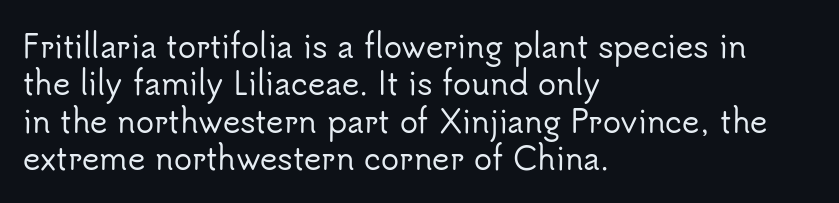
Q: Is the text italic (slanted)? A: No, it is upright.
Q: Is the typeface a serif or a sans-serif typeface? A: Sans-serif.
Q: Is the text underlined? A: No.
Q: How is the paragraph aligned? A: Left-aligned.
Q: Is the spacing between letters normal or unusually wide? A: Normal.
Q: Is the spacing between lines tight, normal or loose? A: Normal.
Q: Width (condensed, normal, or wide)? A: Normal.
Q: Stroke contrast? A: Low.
Q: x-height? A: Small.
Q: Monospaced? A: No.
